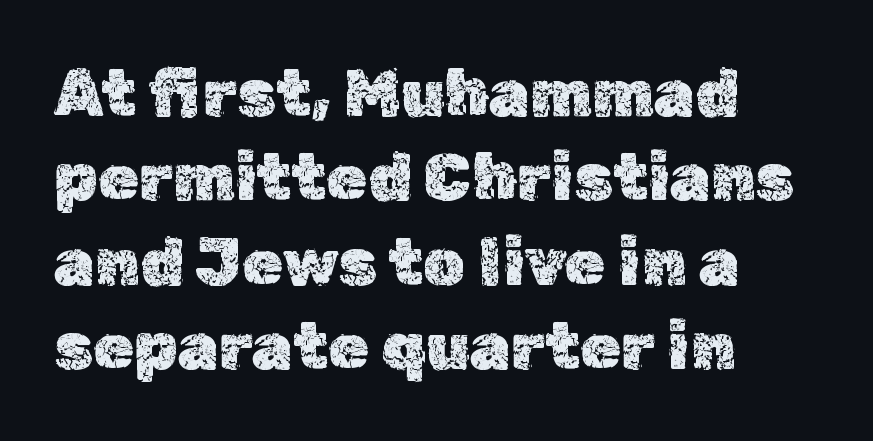
{"italic": "no", "width": "normal", "x_height": "medium", "monospaced": "no", "underline": "no", "align": "left", "line_spacing": "normal", "line_spacing_ratio": 1.28, "letter_spacing": "normal", "letter_spacing_em": 0.0, "glyph_px": 66}
